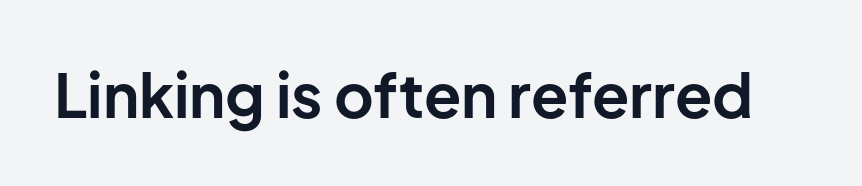
{"serif": "no", "italic": "no", "bold": "yes", "weight": "bold", "width": "normal", "stroke_contrast": "low", "x_height": "medium", "monospaced": "no", "underline": "no", "letter_spacing": "normal", "letter_spacing_em": 0.0, "glyph_px": 61}
